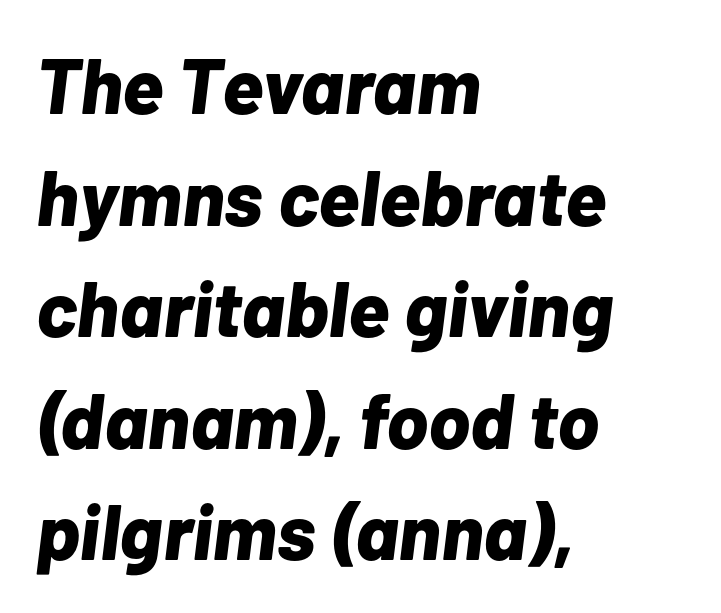
{"italic": "yes", "lean": "right", "slant_degrees": 7, "bold": "yes", "weight": "bold", "width": "normal", "stroke_contrast": "low", "x_height": "medium", "monospaced": "no", "underline": "no", "align": "left", "line_spacing": "normal", "line_spacing_ratio": 1.43, "letter_spacing": "normal", "letter_spacing_em": 0.0, "glyph_px": 78}
